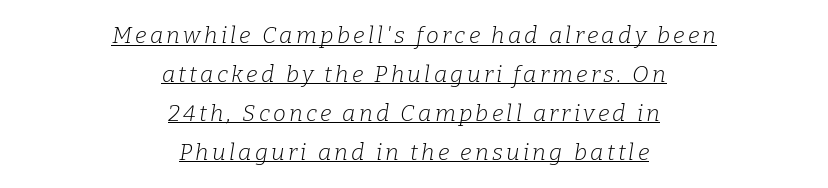
Q: Is the text bold? A: No.
Q: Is the text italic (slanted)? A: Yes, it leans right by about 9 degrees.
Q: Is the text underlined? A: Yes.
Q: How is the paragraph aligned? A: Centered.
Q: Is the spacing between lines tight, normal or loose? A: Normal.
